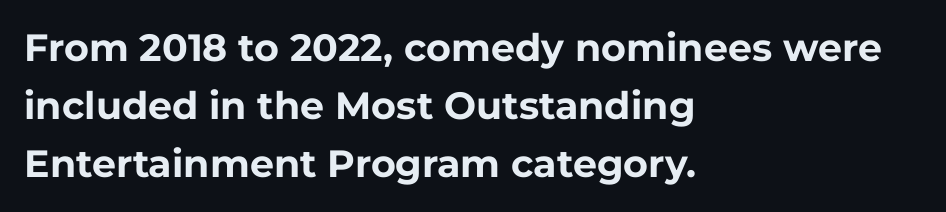
The image shows 38 px bold sans-serif type, upright; set left-aligned, normal line spacing (1.53x), normal letter spacing, not underlined; low stroke contrast and a medium x-height.
